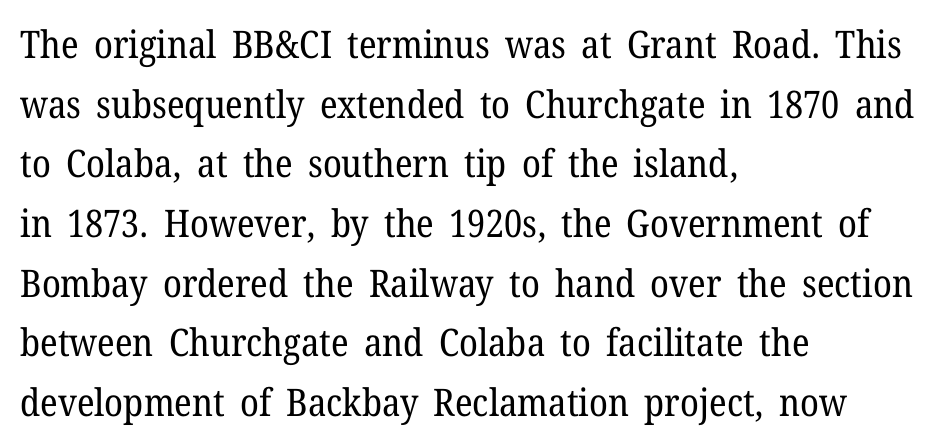
Q: Is the text bold? A: No.
Q: Is the text italic (slanted)? A: No, it is upright.
Q: Is the typeface a serif or a sans-serif typeface? A: Serif.
Q: Is the text underlined? A: No.
Q: How is the paragraph aligned? A: Left-aligned.
Q: Is the spacing between letters normal or unusually wide? A: Normal.
Q: Is the spacing between lines tight, normal or loose? A: Normal.
Q: Width (condensed, normal, or wide)? A: Normal.
Q: Stroke contrast? A: Low.
Q: x-height? A: Medium.
Q: Monospaced? A: No.
